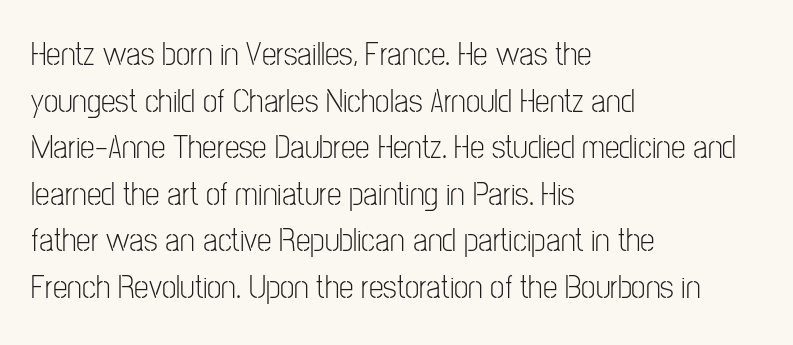
Q: Is the text bold? A: No.
Q: Is the text italic (slanted)? A: No, it is upright.
Q: Is the typeface a serif or a sans-serif typeface? A: Sans-serif.
Q: Is the text underlined? A: No.
Q: How is the paragraph aligned? A: Left-aligned.
Q: Is the spacing between letters normal or unusually wide? A: Normal.
Q: Is the spacing between lines tight, normal or loose? A: Normal.
Q: Width (condensed, normal, or wide)? A: Condensed.
Q: Stroke contrast? A: Low.
Q: x-height? A: Medium.
Q: Monospaced? A: No.
